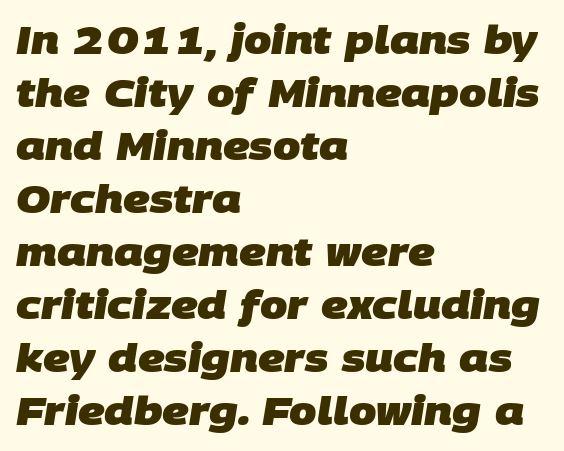
Casual observation: everything's shoved over to the left. The passage shown is typed in a proportional face where columns would drift. Compared with typical body copy, the letter spacing here is the same. Serif or sans? Sans — the stroke terminals are bare. Pretty heavy lettering here — definitely bold. Is there much room between lines? A standard amount, neither cramped nor airy.
